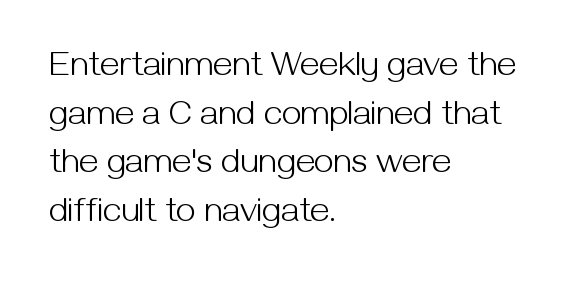
The image shows 35 px light sans-serif type, upright; set left-aligned, normal line spacing (1.39x), normal letter spacing, not underlined; medium stroke contrast and a medium x-height.
